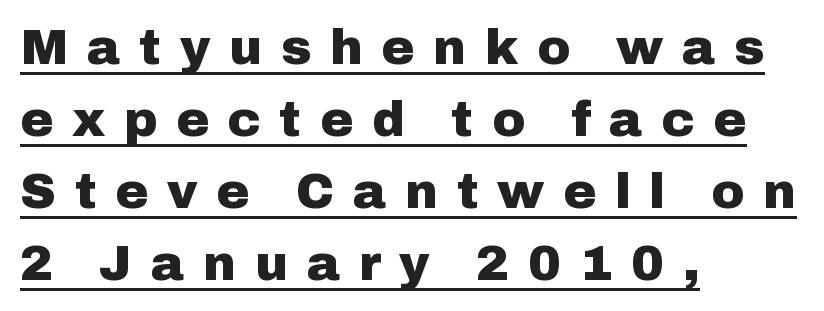
{"serif": "no", "italic": "no", "bold": "yes", "weight": "heavy", "width": "normal", "stroke_contrast": "low", "x_height": "medium", "monospaced": "no", "underline": "yes", "align": "left", "line_spacing": "normal", "line_spacing_ratio": 1.44, "letter_spacing": "wide", "letter_spacing_em": 0.37, "glyph_px": 50}
